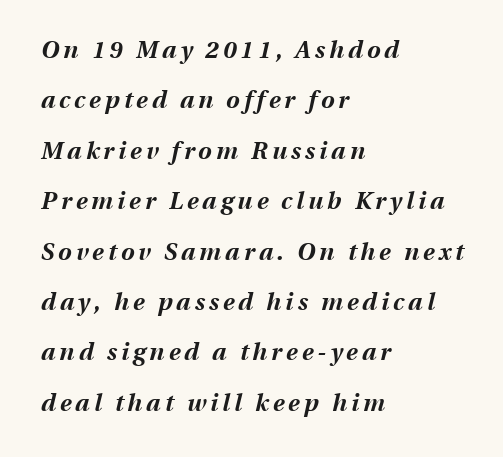
The image shows 24 px bold type, italic (leaning right); set left-aligned, loose line spacing (2.1x), not underlined.
